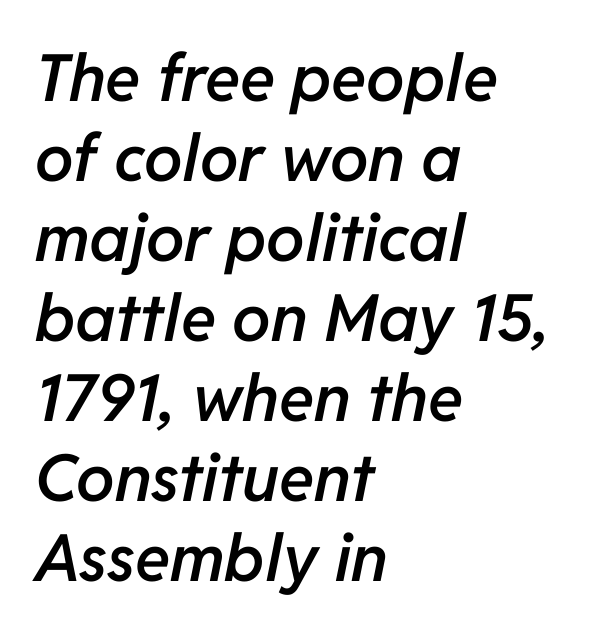
{"italic": "yes", "lean": "right", "slant_degrees": 11, "bold": "semi", "weight": "semibold", "width": "normal", "stroke_contrast": "low", "x_height": "medium", "monospaced": "no", "underline": "no", "align": "left", "line_spacing_ratio": 1.23, "letter_spacing": "normal", "letter_spacing_em": 0.0, "glyph_px": 65}
